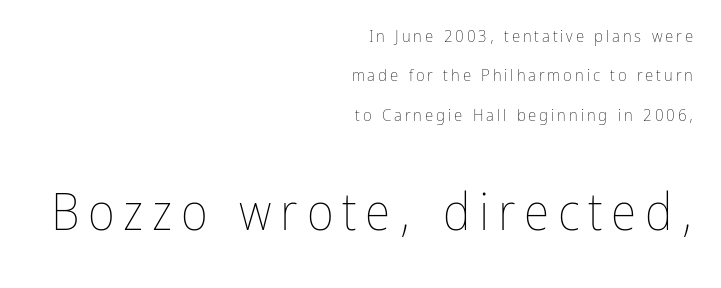
{"italic": "no", "bold": "no", "weight": "thin", "width": "condensed", "stroke_contrast": "low", "x_height": "medium", "monospaced": "no", "underline": "no", "align": "right", "line_spacing": "loose", "line_spacing_ratio": 2.31, "larger_block": "second", "size_ratio": 3.06, "glyph_px": 52}
